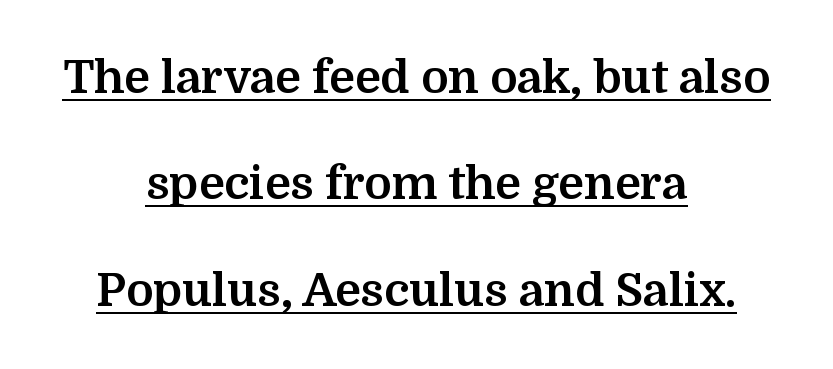
{"serif": "yes", "italic": "no", "bold": "yes", "weight": "bold", "width": "normal", "stroke_contrast": "medium", "x_height": "medium", "monospaced": "no", "underline": "yes", "align": "center", "line_spacing": "loose", "line_spacing_ratio": 2.31, "letter_spacing": "normal", "letter_spacing_em": 0.0, "glyph_px": 46}
